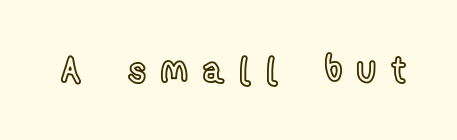
Varying glyph widths throughout — classic text-font behaviour. Italic? Not at all — the glyphs are vertical. The horizontal fit of the characters is loose and conspicuously gappy. The space directly below the letters is spotless.
